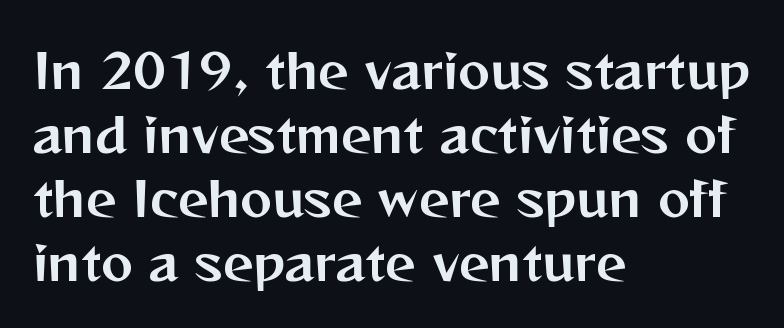
Q: Is the text italic (slanted)? A: No, it is upright.
Q: Is the typeface a serif or a sans-serif typeface? A: Sans-serif.
Q: Is the text underlined? A: No.
Q: How is the paragraph aligned? A: Left-aligned.
Q: Is the spacing between letters normal or unusually wide? A: Normal.
Q: Is the spacing between lines tight, normal or loose? A: Normal.
Q: Width (condensed, normal, or wide)? A: Normal.
Q: Stroke contrast? A: Medium.
Q: x-height? A: Medium.
Q: Monospaced? A: No.
